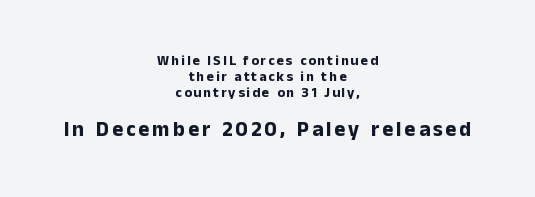
No word sits above an underline. Each glyph is drawn with heavy, bold strokes. Closely set lines give the paragraph a compact silhouette. These two chunks differ in scale, with the bottom chunk taking the larger measure. Every row of glyphs is offset so its center matches the block's center. This is the regular roman posture of the typeface.
